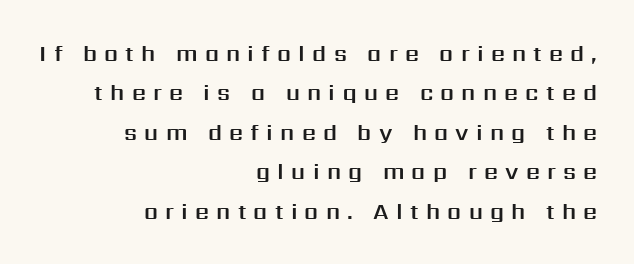
The paragraph has a hard right edge and a soft left edge. In terms of letterspacing, this is a distinctly airy, spread setting. Bare-footed words on every line. Designer's note — italics off, roman on.
